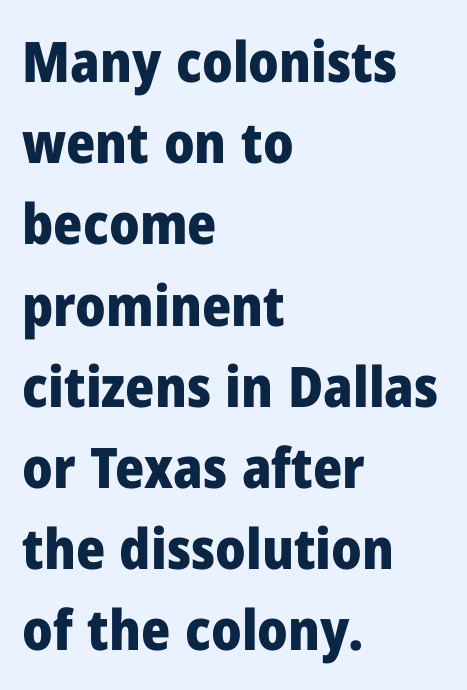
{"serif": "no", "italic": "no", "bold": "yes", "weight": "heavy", "width": "normal", "stroke_contrast": "low", "x_height": "medium", "monospaced": "no", "underline": "no", "align": "left", "line_spacing": "normal", "line_spacing_ratio": 1.45, "letter_spacing": "normal", "letter_spacing_em": 0.0, "glyph_px": 56}
